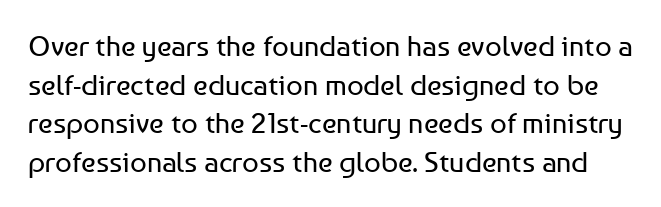
On a weight scale, this lands at 450 or below. A typesetter would mark this as roman, not italic. The designer went with a sans here, leaving each stem footless. Clear beneath every line of the passage. Leading matches the norm, producing a regular column.
